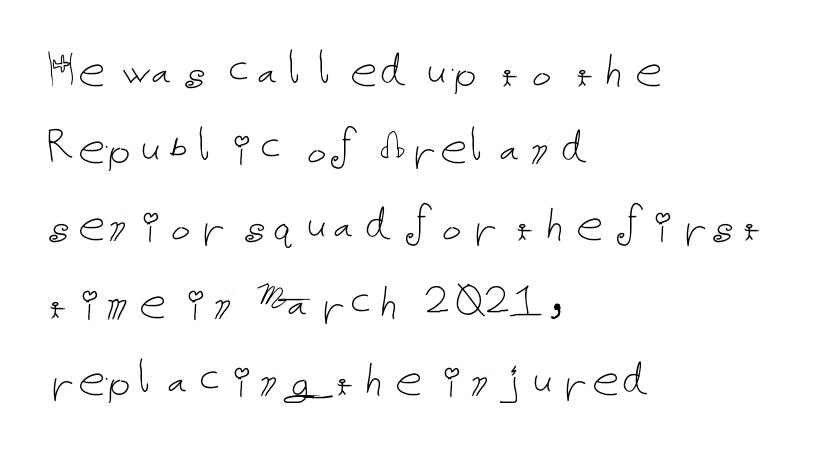
The image shows 54 px thin type, upright; set left-aligned, normal line spacing (1.43x), normal letter spacing, not underlined; low stroke contrast and a medium x-height.
